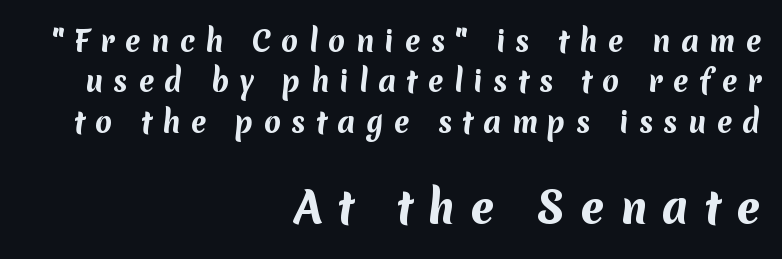
Q: Is the text bold? A: Yes.
Q: Is the typeface a serif or a sans-serif typeface? A: Sans-serif.
Q: Is the text underlined? A: No.
Q: How is the paragraph aligned? A: Right-aligned.
Q: Is the spacing between letters normal or unusually wide? A: Unusually wide.
Q: Is the spacing between lines tight, normal or loose? A: Normal.
Q: Which block of text is set in a larger size, the first (top) or the second (bottom)? A: The second (bottom) one.
Q: Width (condensed, normal, or wide)? A: Normal.
Q: Stroke contrast? A: Medium.
Q: x-height? A: Medium.
Q: Monospaced? A: No.
